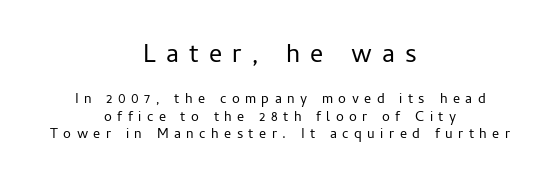
The image shows 26 px text type, upright; set centered, normal line spacing (1.25x), unusually wide letter spacing (+0.39 em), not underlined; the first (top) block is 1.86x larger.
